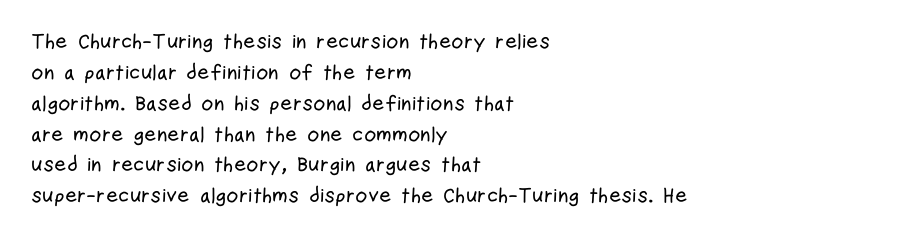
The image shows 21 px text type, upright; set left-aligned, normal line spacing (1.47x), normal letter spacing, not underlined.
